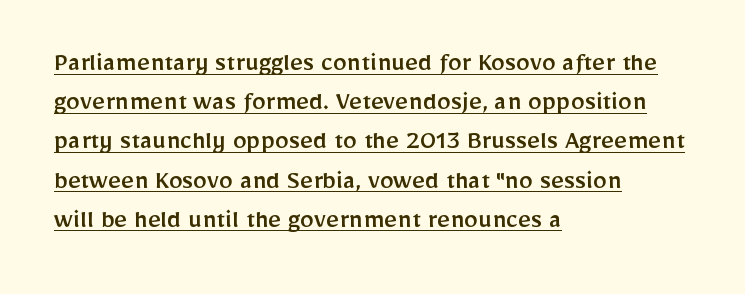
{"serif": "no", "italic": "no", "width": "normal", "stroke_contrast": "low", "x_height": "medium", "monospaced": "no", "underline": "yes", "align": "left", "line_spacing": "normal", "line_spacing_ratio": 1.4, "letter_spacing": "normal", "letter_spacing_em": 0.0, "glyph_px": 28}
